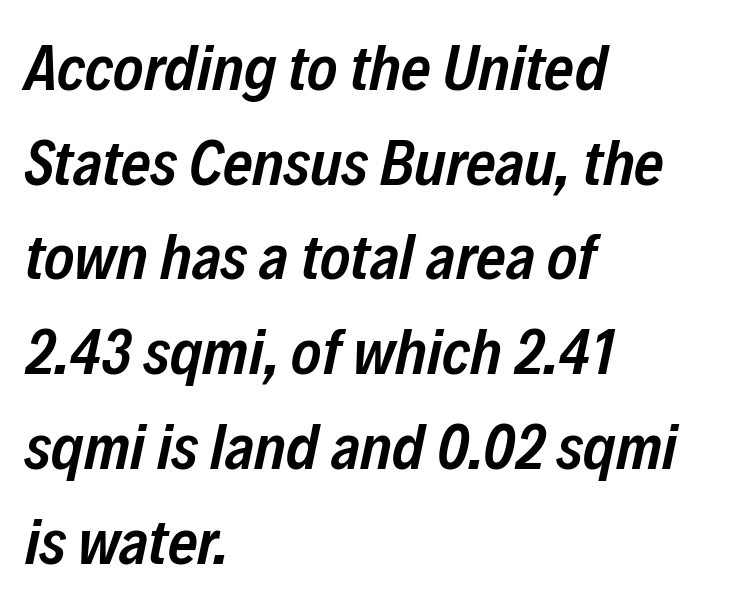
The image shows 64 px semibold, condensed type, italic (leaning right); set left-aligned, normal line spacing (1.48x), normal letter spacing, not underlined; low stroke contrast and a medium x-height.
